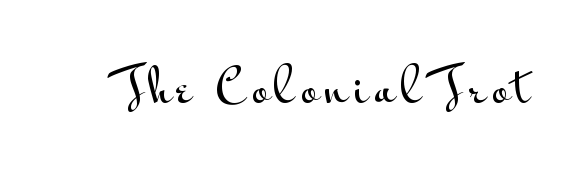
Q: Is the text italic (slanted)? A: Yes.
Q: Is the typeface a serif or a sans-serif typeface? A: Sans-serif.
Q: Is the text underlined? A: No.
Q: Width (condensed, normal, or wide)? A: Wide.
Q: Stroke contrast? A: Medium.
Q: x-height? A: Small.
Q: Monospaced? A: No.
